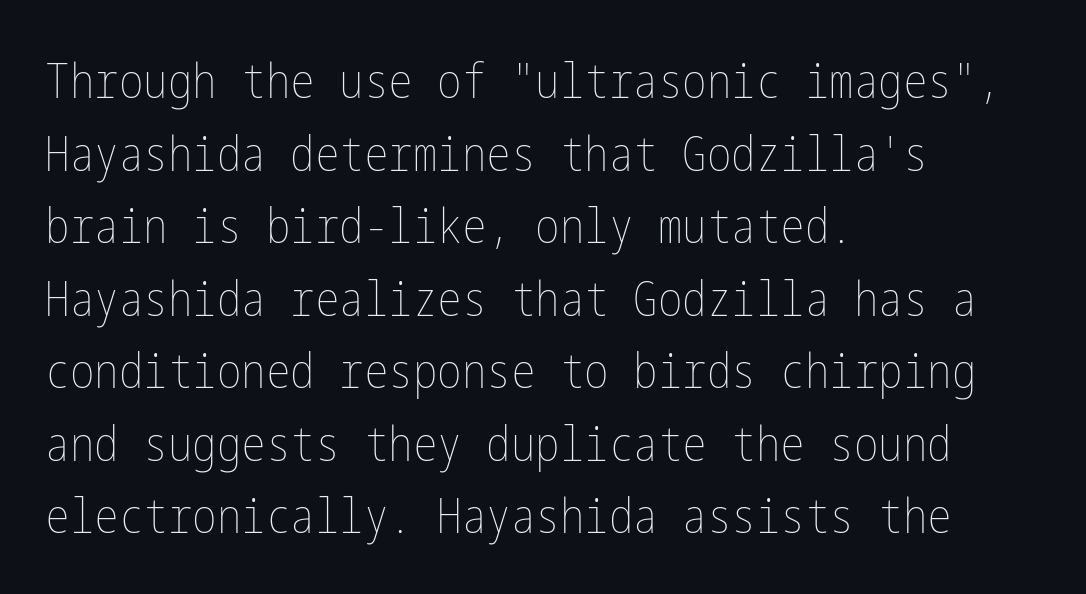
Q: Is the text bold? A: No.
Q: Is the text italic (slanted)? A: No, it is upright.
Q: Is the text underlined? A: No.
Q: How is the paragraph aligned? A: Left-aligned.
Q: Is the spacing between letters normal or unusually wide? A: Normal.
Q: Is the spacing between lines tight, normal or loose? A: Normal.
Q: Width (condensed, normal, or wide)? A: Condensed.
Q: Stroke contrast? A: Low.
Q: x-height? A: Medium.
